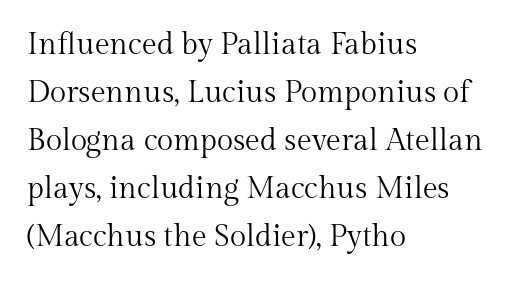
The image shows 30 px regular-weight serif type, upright; set left-aligned, normal line spacing (1.6x), normal letter spacing, not underlined; medium stroke contrast and a medium x-height.
